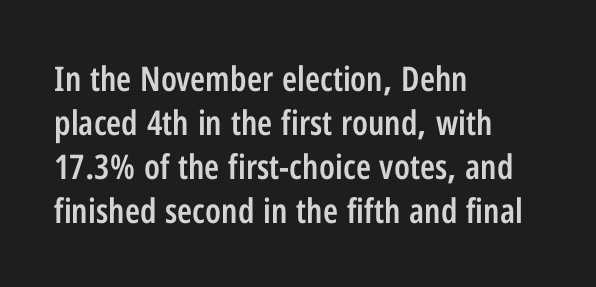
{"serif": "no", "italic": "no", "bold": "semi", "weight": "semibold", "width": "condensed", "stroke_contrast": "low", "x_height": "medium", "monospaced": "no", "underline": "no", "align": "left", "line_spacing": "normal", "line_spacing_ratio": 1.29, "letter_spacing": "normal", "letter_spacing_em": 0.0, "glyph_px": 34}
